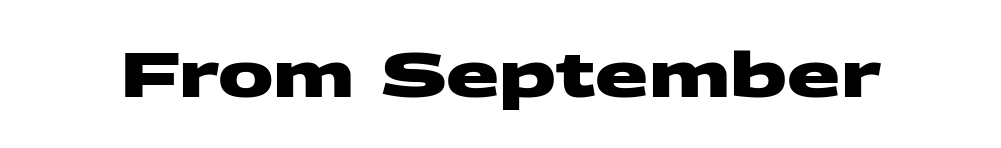
The image shows 62 px heavy, wide sans-serif type; set normal letter spacing, not underlined; medium stroke contrast and a large x-height.
